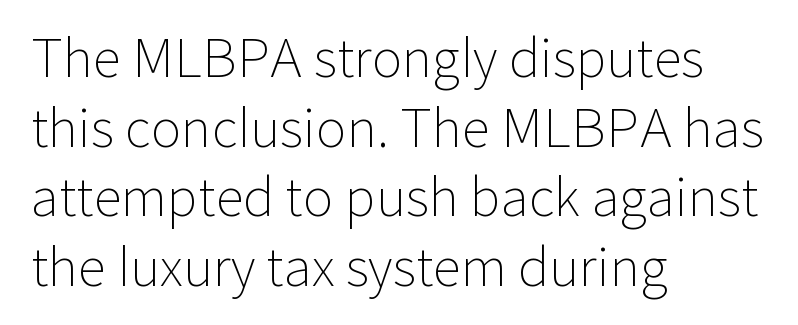
Q: Is the text bold? A: No.
Q: Is the text italic (slanted)? A: No, it is upright.
Q: Is the typeface a serif or a sans-serif typeface? A: Sans-serif.
Q: Is the text underlined? A: No.
Q: How is the paragraph aligned? A: Left-aligned.
Q: Is the spacing between letters normal or unusually wide? A: Normal.
Q: Is the spacing between lines tight, normal or loose? A: Normal.
Q: Width (condensed, normal, or wide)? A: Normal.
Q: Stroke contrast? A: Low.
Q: x-height? A: Medium.
Q: Monospaced? A: No.
